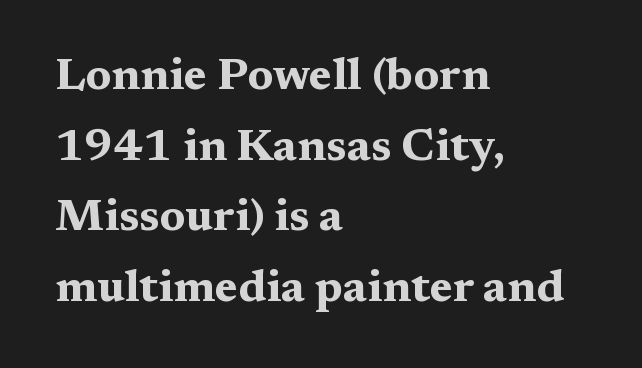
Line spacing here is normal. What kind of face is this? One with serifs. Here the designer chose a conventional face with non-uniform glyph widths. Ordinary non-slanted type is in use.
